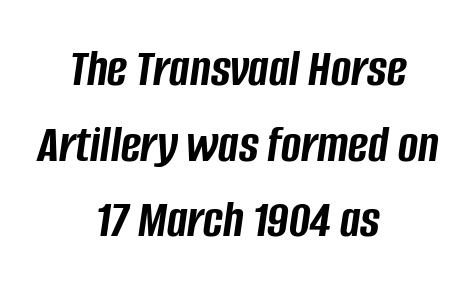
Q: Is the text bold? A: Yes.
Q: Is the text italic (slanted)? A: Yes, it leans right by about 8 degrees.
Q: Is the text underlined? A: No.
Q: How is the paragraph aligned? A: Centered.
Q: Is the spacing between letters normal or unusually wide? A: Normal.
Q: Is the spacing between lines tight, normal or loose? A: Normal.
Q: Width (condensed, normal, or wide)? A: Condensed.
Q: Stroke contrast? A: Low.
Q: x-height? A: Large.
Q: Monospaced? A: No.
